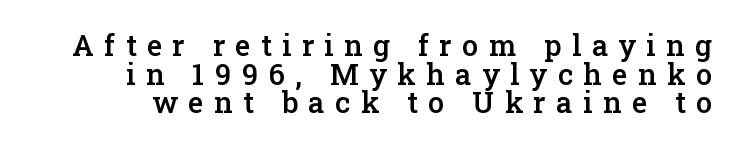
Q: Is the text bold? A: Semi-bold.
Q: Is the text italic (slanted)? A: No, it is upright.
Q: Is the typeface a serif or a sans-serif typeface? A: Serif.
Q: Is the text underlined? A: No.
Q: Is the spacing between letters normal or unusually wide? A: Unusually wide.
Q: Is the spacing between lines tight, normal or loose? A: Tight.
Q: Width (condensed, normal, or wide)? A: Normal.
Q: Stroke contrast? A: Low.
Q: x-height? A: Medium.
Q: Monospaced? A: No.
